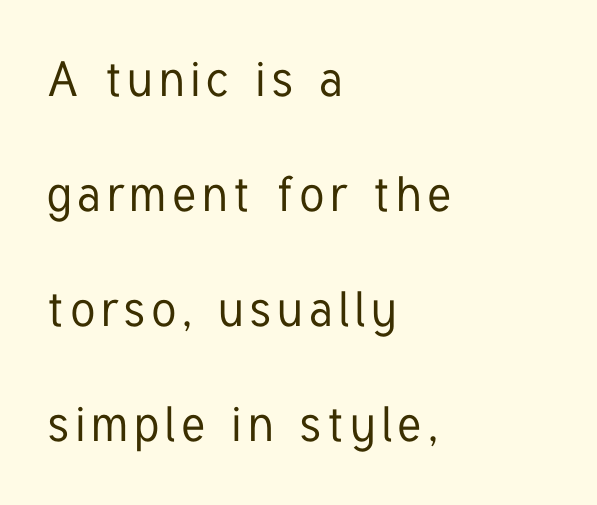
{"serif": "no", "italic": "no", "width": "condensed", "stroke_contrast": "low", "x_height": "medium", "monospaced": "no", "underline": "no", "align": "left", "line_spacing": "loose", "line_spacing_ratio": 2.35, "glyph_px": 49}
